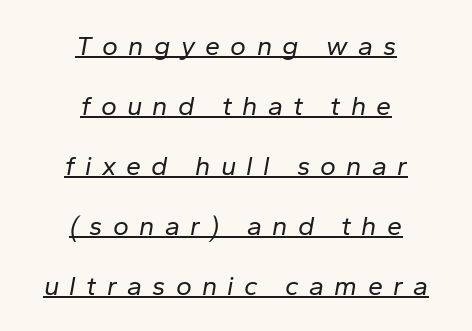
{"italic": "yes", "lean": "right", "slant_degrees": 10, "bold": "no", "underline": "yes", "align": "center", "line_spacing": "loose", "line_spacing_ratio": 2.22, "letter_spacing": "wide", "letter_spacing_em": 0.38, "glyph_px": 27}
